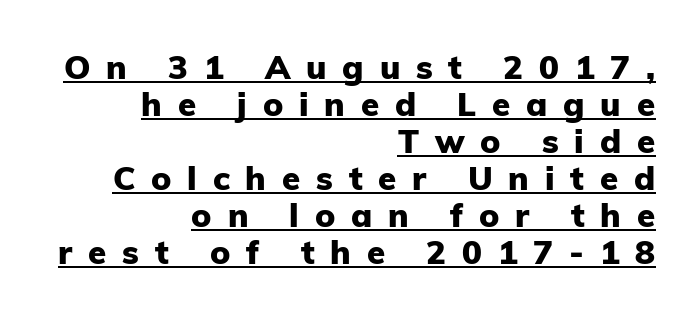
Q: Is the text bold? A: Yes.
Q: Is the text italic (slanted)? A: No, it is upright.
Q: Is the typeface a serif or a sans-serif typeface? A: Sans-serif.
Q: Is the text underlined? A: Yes.
Q: How is the paragraph aligned? A: Right-aligned.
Q: Is the spacing between letters normal or unusually wide? A: Unusually wide.
Q: Is the spacing between lines tight, normal or loose? A: Tight.
Q: Width (condensed, normal, or wide)? A: Normal.
Q: Stroke contrast? A: Low.
Q: x-height? A: Medium.
Q: Monospaced? A: No.
